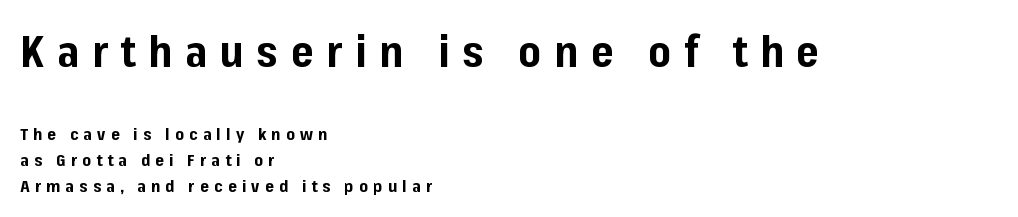
Q: Is the text bold? A: Yes.
Q: Is the text italic (slanted)? A: No, it is upright.
Q: Is the typeface a serif or a sans-serif typeface? A: Sans-serif.
Q: Is the text underlined? A: No.
Q: How is the paragraph aligned? A: Left-aligned.
Q: Is the spacing between letters normal or unusually wide? A: Unusually wide.
Q: Is the spacing between lines tight, normal or loose? A: Normal.
Q: Which block of text is set in a larger size, the first (top) or the second (bottom)? A: The first (top) one.
Q: Width (condensed, normal, or wide)? A: Normal.
Q: Stroke contrast? A: Low.
Q: x-height? A: Medium.
Q: Monospaced? A: No.
